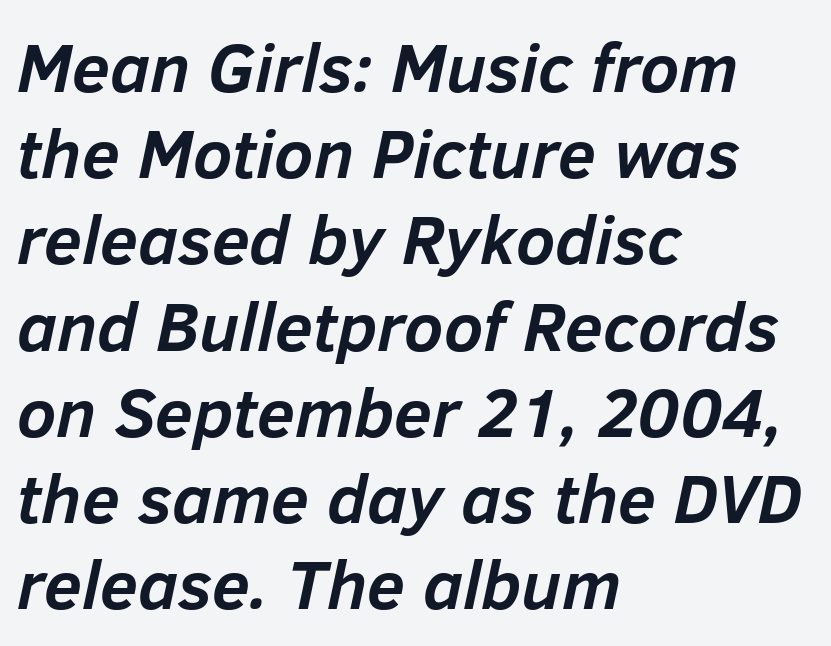
The rendering uses natural spacing where letterforms have individual widths. Set as a true bold cut, around the 700 mark. The strip under each line holds only bare page. The space between consecutive lines is moderate.
